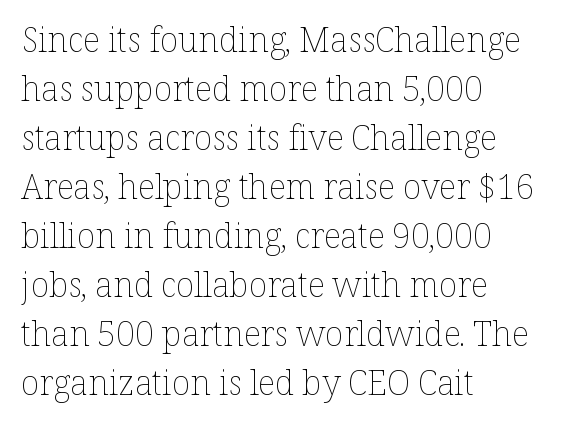
The image shows 34 px thin type, upright; set left-aligned, normal line spacing (1.44x), normal letter spacing, not underlined; low stroke contrast and a medium x-height.
